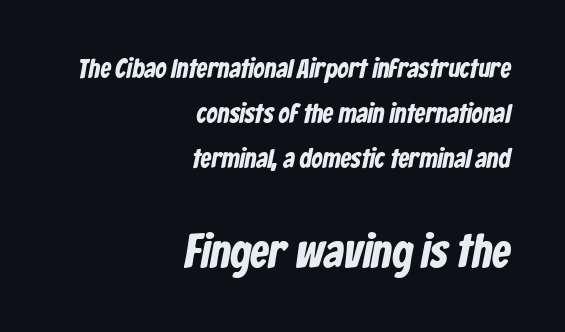
{"serif": "no", "width": "condensed", "stroke_contrast": "low", "x_height": "medium", "monospaced": "no", "underline": "no", "align": "right", "line_spacing": "normal", "line_spacing_ratio": 1.66, "letter_spacing": "normal", "letter_spacing_em": 0.0, "larger_block": "second", "size_ratio": 1.74, "glyph_px": 47}
